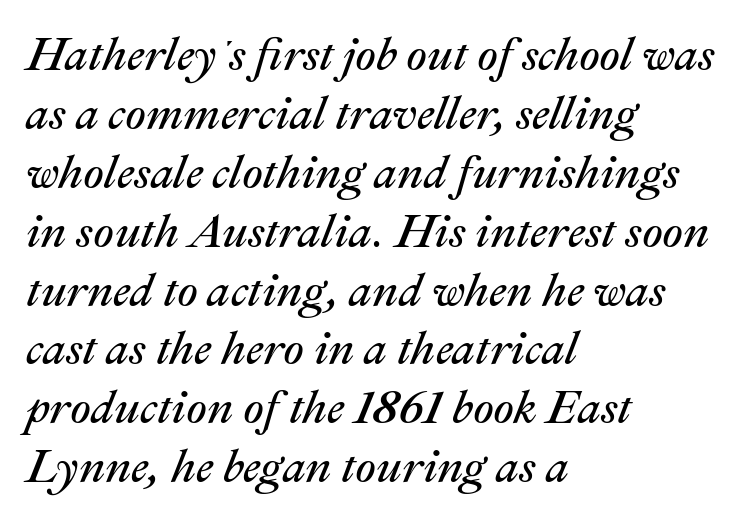
{"italic": "yes", "lean": "right", "slant_degrees": 22, "bold": "no", "weight": "regular", "width": "normal", "stroke_contrast": "medium", "x_height": "medium", "monospaced": "no", "underline": "no", "align": "left", "line_spacing": "normal", "line_spacing_ratio": 1.28, "letter_spacing": "normal", "letter_spacing_em": 0.0, "glyph_px": 46}
